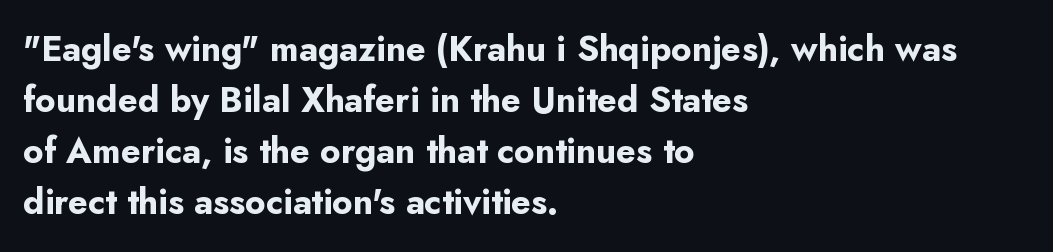
Q: Is the text bold? A: Yes.
Q: Is the text italic (slanted)? A: No, it is upright.
Q: Is the typeface a serif or a sans-serif typeface? A: Sans-serif.
Q: Is the text underlined? A: No.
Q: How is the paragraph aligned? A: Left-aligned.
Q: Is the spacing between letters normal or unusually wide? A: Normal.
Q: Is the spacing between lines tight, normal or loose? A: Normal.
Q: Width (condensed, normal, or wide)? A: Normal.
Q: Stroke contrast? A: Low.
Q: x-height? A: Small.
Q: Monospaced? A: No.
